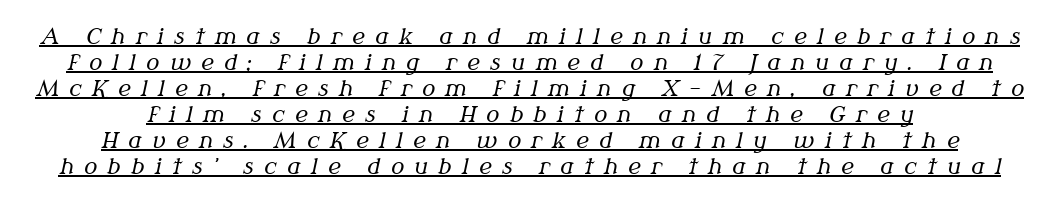
{"italic": "yes", "lean": "right", "slant_degrees": 12, "bold": "no", "underline": "yes", "align": "center", "line_spacing_ratio": 1.18, "letter_spacing": "wide", "letter_spacing_em": 0.47, "glyph_px": 22}
